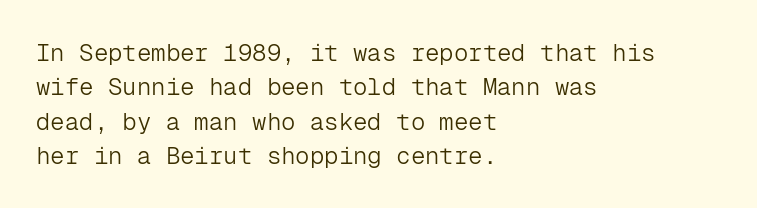
{"italic": "no", "bold": "no", "underline": "no", "align": "left", "line_spacing": "normal", "line_spacing_ratio": 1.43, "letter_spacing": "normal", "letter_spacing_em": 0.0, "glyph_px": 24}
